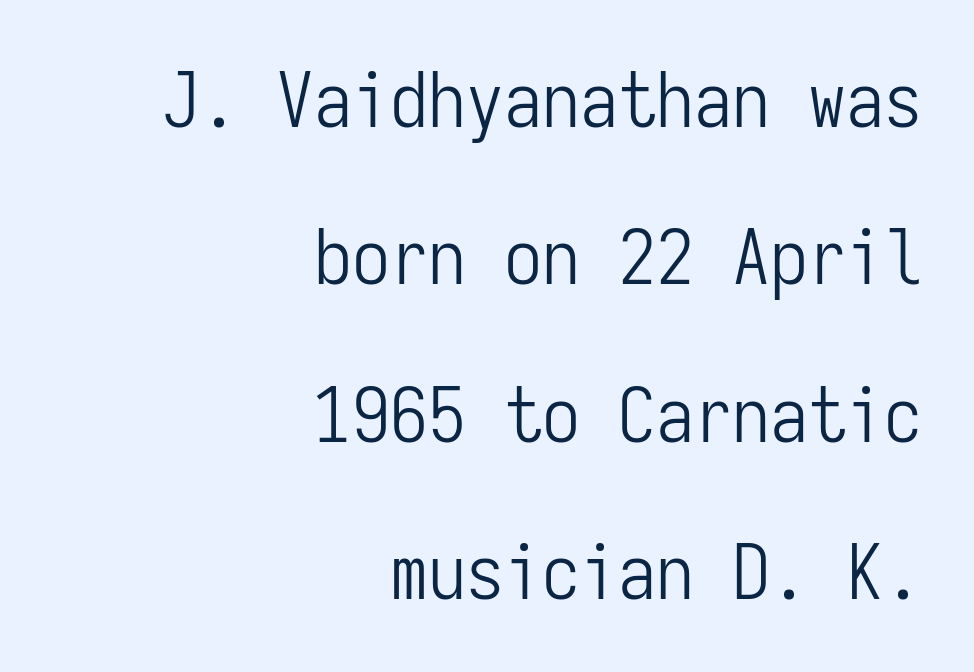
The image shows 76 px light, condensed sans-serif type, upright, monospaced; set right-aligned, loose line spacing (2.07x), normal letter spacing, not underlined; low stroke contrast and a medium x-height.
